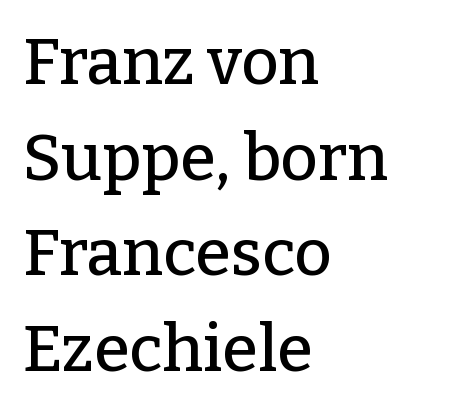
Q: Is the text italic (slanted)? A: No, it is upright.
Q: Is the typeface a serif or a sans-serif typeface? A: Serif.
Q: Is the text underlined? A: No.
Q: How is the paragraph aligned? A: Left-aligned.
Q: Is the spacing between letters normal or unusually wide? A: Normal.
Q: Is the spacing between lines tight, normal or loose? A: Normal.
Q: Width (condensed, normal, or wide)? A: Normal.
Q: Stroke contrast? A: Low.
Q: x-height? A: Medium.
Q: Monospaced? A: No.
